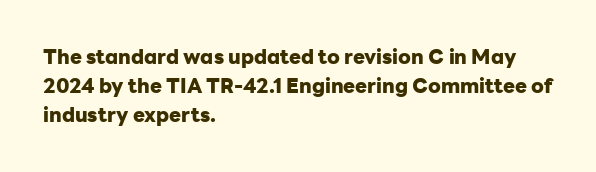
Q: Is the text bold? A: Yes.
Q: Is the text italic (slanted)? A: No, it is upright.
Q: Is the text underlined? A: No.
Q: How is the paragraph aligned? A: Left-aligned.
Q: Is the spacing between letters normal or unusually wide? A: Normal.
Q: Is the spacing between lines tight, normal or loose? A: Normal.
